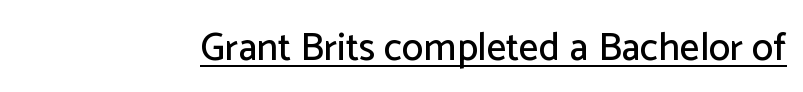
Q: Is the text italic (slanted)? A: No, it is upright.
Q: Is the typeface a serif or a sans-serif typeface? A: Sans-serif.
Q: Is the text underlined? A: Yes.
Q: Is the spacing between letters normal or unusually wide? A: Normal.
Q: Width (condensed, normal, or wide)? A: Normal.
Q: Stroke contrast? A: Low.
Q: x-height? A: Medium.
Q: Monospaced? A: No.
